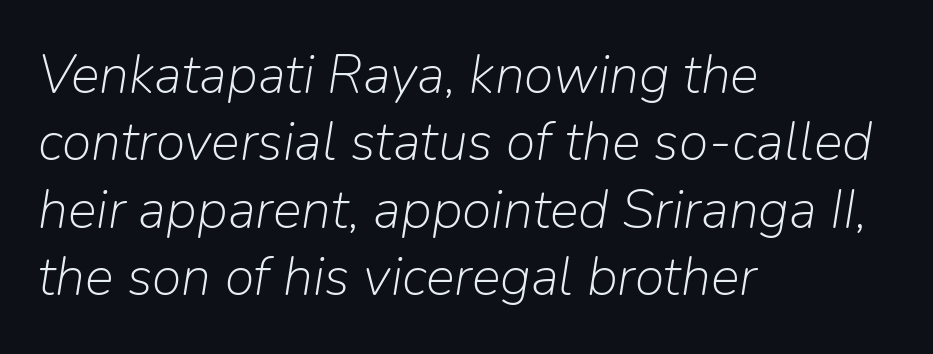
Q: Is the text bold? A: No.
Q: Is the text italic (slanted)? A: Yes, it leans right by about 9 degrees.
Q: Is the text underlined? A: No.
Q: How is the paragraph aligned? A: Left-aligned.
Q: Is the spacing between letters normal or unusually wide? A: Normal.
Q: Is the spacing between lines tight, normal or loose? A: Normal.
Q: Width (condensed, normal, or wide)? A: Normal.
Q: Stroke contrast? A: Low.
Q: x-height? A: Medium.
Q: Monospaced? A: No.
